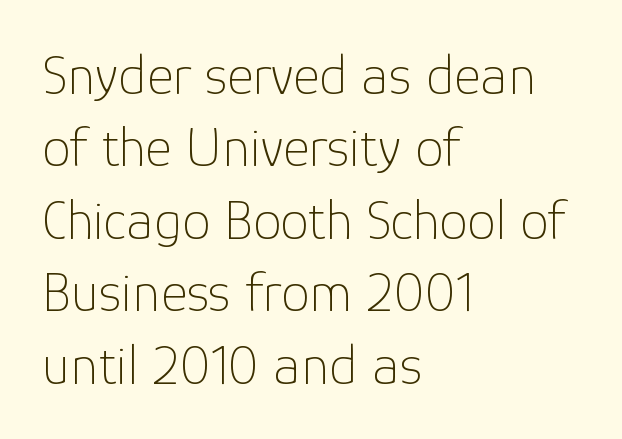
{"serif": "no", "italic": "no", "bold": "no", "weight": "thin", "width": "normal", "stroke_contrast": "low", "x_height": "medium", "monospaced": "no", "underline": "no", "align": "left", "line_spacing": "normal", "line_spacing_ratio": 1.27, "letter_spacing": "normal", "letter_spacing_em": 0.0, "glyph_px": 57}
